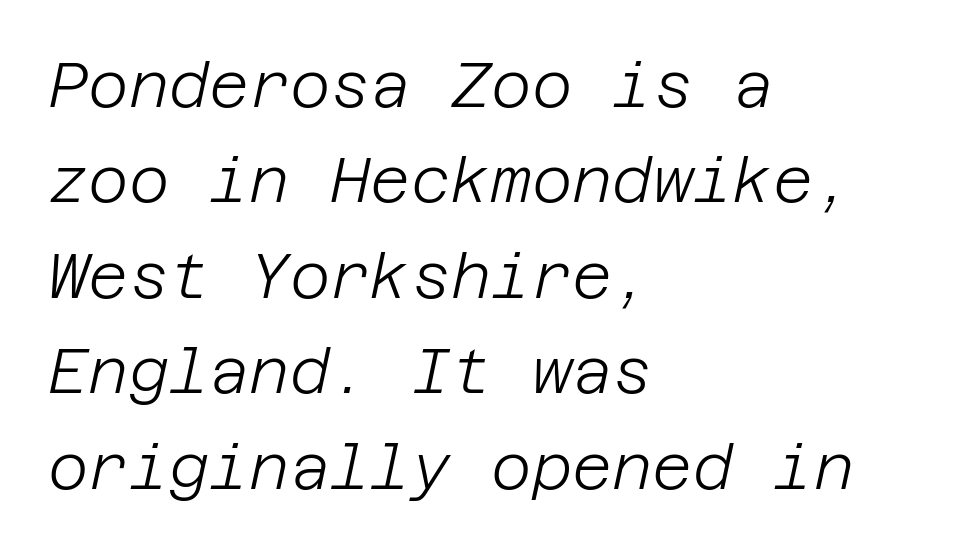
{"italic": "yes", "lean": "right", "slant_degrees": 12, "bold": "no", "weight": "light", "width": "normal", "stroke_contrast": "low", "x_height": "large", "underline": "no", "align": "left", "line_spacing": "normal", "line_spacing_ratio": 1.54, "letter_spacing": "normal", "letter_spacing_em": 0.0, "glyph_px": 62}
